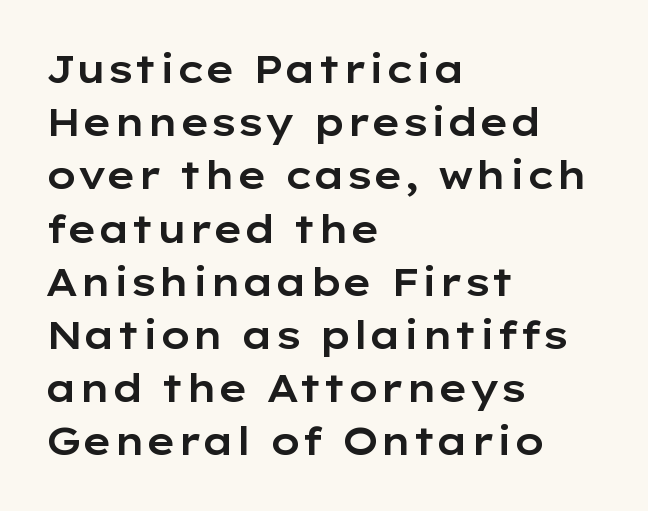
Q: Is the text italic (slanted)? A: No, it is upright.
Q: Is the typeface a serif or a sans-serif typeface? A: Sans-serif.
Q: Is the text underlined? A: No.
Q: How is the paragraph aligned? A: Left-aligned.
Q: Is the spacing between letters normal or unusually wide? A: Normal.
Q: Is the spacing between lines tight, normal or loose? A: Normal.
Q: Width (condensed, normal, or wide)? A: Wide.
Q: Stroke contrast? A: Low.
Q: x-height? A: Medium.
Q: Monospaced? A: No.
